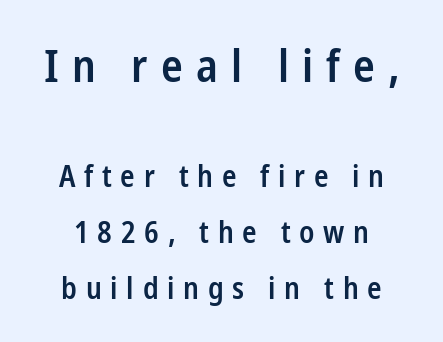
{"serif": "no", "italic": "no", "bold": "semi", "weight": "semibold", "width": "condensed", "stroke_contrast": "low", "x_height": "medium", "monospaced": "no", "underline": "no", "line_spacing_ratio": 1.88, "letter_spacing": "wide", "letter_spacing_em": 0.29, "larger_block": "first", "size_ratio": 1.5, "glyph_px": 45}
